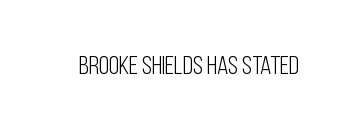
{"italic": "no", "bold": "no", "underline": "no", "letter_spacing": "normal", "letter_spacing_em": 0.0, "glyph_px": 26}
